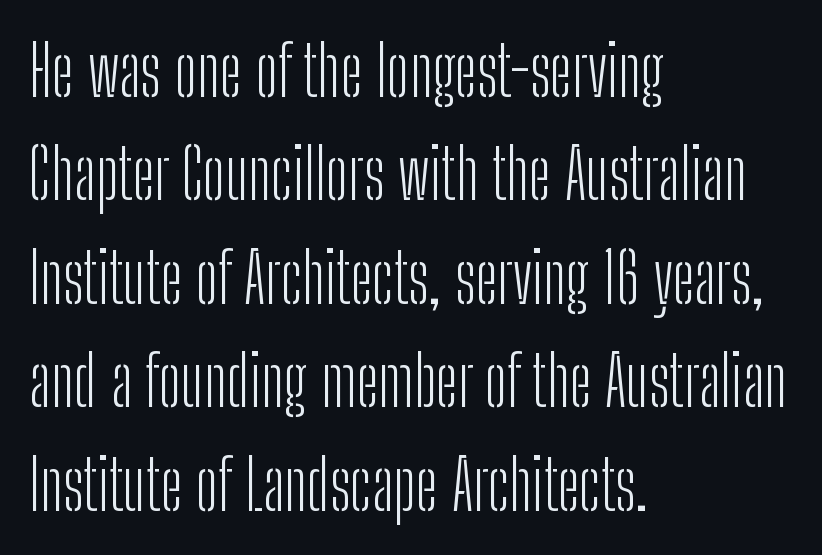
{"serif": "no", "italic": "no", "bold": "no", "weight": "light", "width": "condensed", "stroke_contrast": "low", "x_height": "medium", "monospaced": "no", "underline": "no", "align": "left", "line_spacing": "normal", "line_spacing_ratio": 1.5, "letter_spacing": "normal", "letter_spacing_em": 0.0, "glyph_px": 69}
